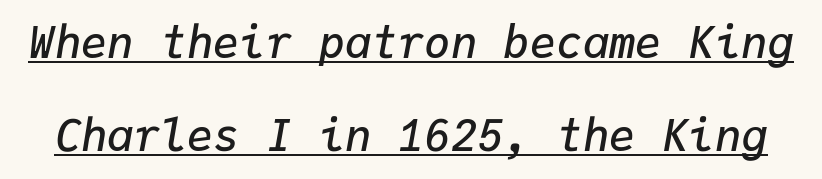
{"italic": "yes", "lean": "right", "slant_degrees": 9, "bold": "semi", "weight": "semibold", "width": "normal", "stroke_contrast": "low", "x_height": "medium", "monospaced": "yes", "underline": "yes", "line_spacing": "loose", "line_spacing_ratio": 2.12, "letter_spacing": "normal", "letter_spacing_em": 0.0, "glyph_px": 44}
